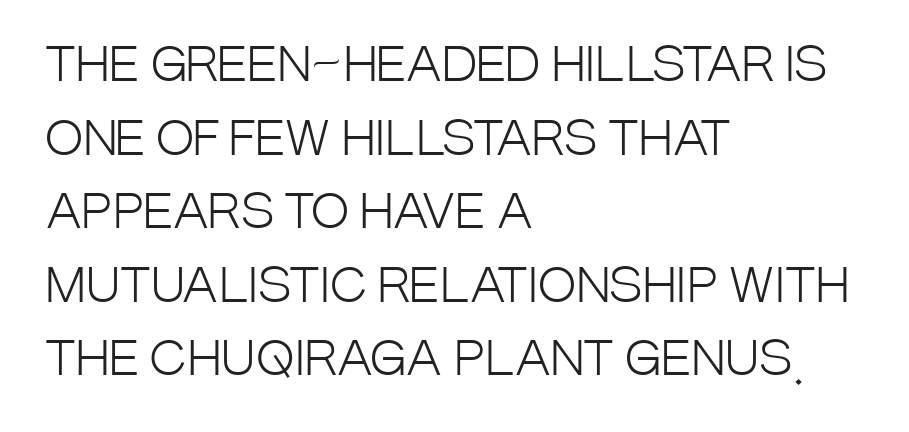
Q: Is the text bold? A: No.
Q: Is the text italic (slanted)? A: No, it is upright.
Q: Is the typeface a serif or a sans-serif typeface? A: Sans-serif.
Q: Is the text underlined? A: No.
Q: How is the paragraph aligned? A: Left-aligned.
Q: Is the spacing between letters normal or unusually wide? A: Normal.
Q: Is the spacing between lines tight, normal or loose? A: Normal.
Q: Width (condensed, normal, or wide)? A: Condensed.
Q: Stroke contrast? A: Low.
Q: x-height? A: Large.
Q: Monospaced? A: No.
